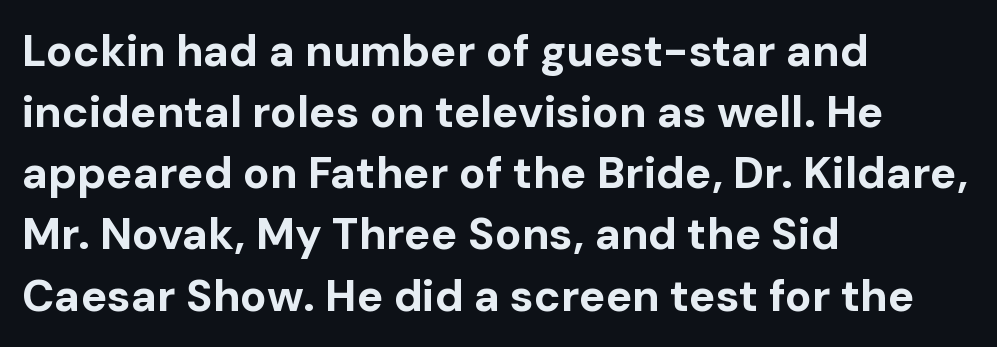
{"serif": "no", "italic": "no", "bold": "yes", "weight": "bold", "width": "normal", "stroke_contrast": "low", "x_height": "medium", "monospaced": "no", "underline": "no", "align": "left", "line_spacing": "normal", "line_spacing_ratio": 1.39, "letter_spacing": "normal", "letter_spacing_em": 0.0, "glyph_px": 44}
